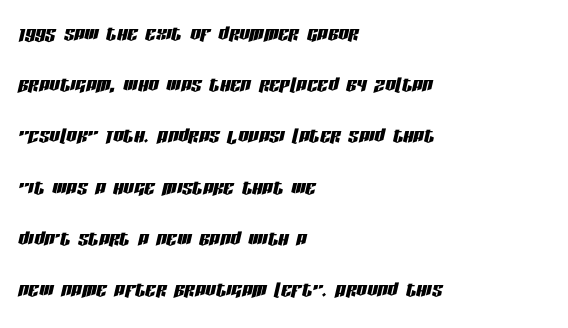
Q: Is the text italic (slanted)? A: Yes, it leans right by about 13 degrees.
Q: Is the text underlined? A: No.
Q: How is the paragraph aligned? A: Left-aligned.
Q: Is the spacing between letters normal or unusually wide? A: Normal.
Q: Is the spacing between lines tight, normal or loose? A: Loose.
